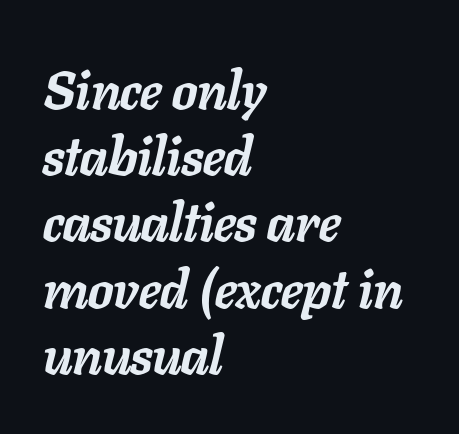
{"italic": "yes", "lean": "right", "slant_degrees": 11, "bold": "yes", "weight": "semibold", "width": "normal", "stroke_contrast": "low", "x_height": "medium", "monospaced": "no", "underline": "no", "align": "left", "line_spacing": "normal", "line_spacing_ratio": 1.25, "letter_spacing": "normal", "letter_spacing_em": 0.0, "glyph_px": 53}
